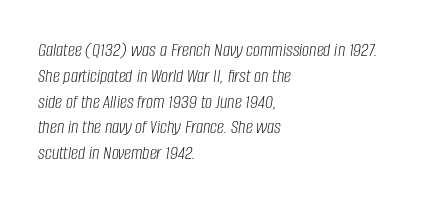
{"italic": "yes", "lean": "right", "slant_degrees": 8, "bold": "no", "underline": "no", "align": "left", "line_spacing": "normal", "line_spacing_ratio": 1.29, "letter_spacing": "normal", "letter_spacing_em": 0.0, "glyph_px": 20}
